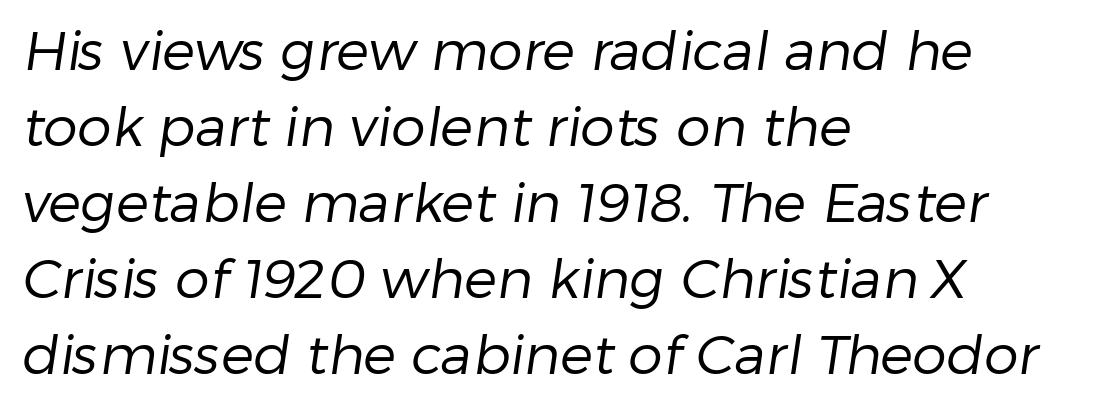
This sample has the flowing, uneven cadence of proportional lettering. Note: no serifs on the glyphs. A typesetter would call this zero additional tracking. The foot of each line stays bare and open. No extra ink here — the face is not bold.
